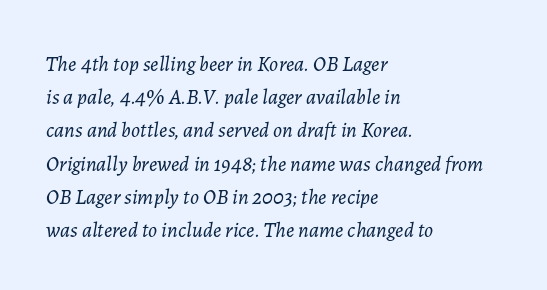
{"italic": "yes", "lean": "right", "slant_degrees": 7, "bold": "no", "underline": "no", "align": "left", "line_spacing": "normal", "line_spacing_ratio": 1.58, "letter_spacing": "normal", "letter_spacing_em": 0.0, "glyph_px": 21}
